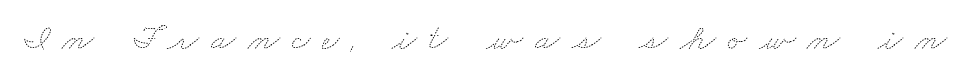
The image shows 37 px thin, wide type; set unusually wide letter spacing (+0.32 em), not underlined; medium stroke contrast and a small x-height.
